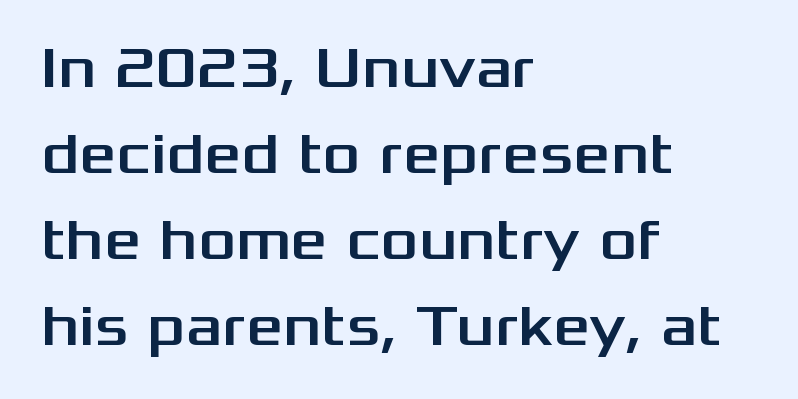
{"serif": "no", "italic": "no", "width": "wide", "stroke_contrast": "medium", "x_height": "medium", "monospaced": "no", "underline": "no", "align": "left", "line_spacing": "normal", "line_spacing_ratio": 1.48, "letter_spacing": "normal", "letter_spacing_em": 0.0, "glyph_px": 58}
